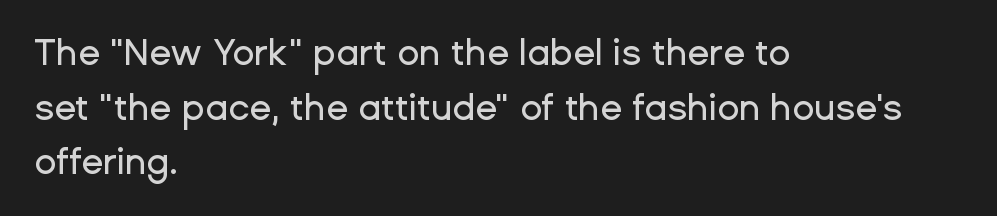
{"serif": "no", "italic": "no", "width": "normal", "stroke_contrast": "low", "x_height": "medium", "monospaced": "no", "underline": "no", "align": "left", "line_spacing": "normal", "line_spacing_ratio": 1.52, "letter_spacing": "normal", "letter_spacing_em": 0.0, "glyph_px": 36}
